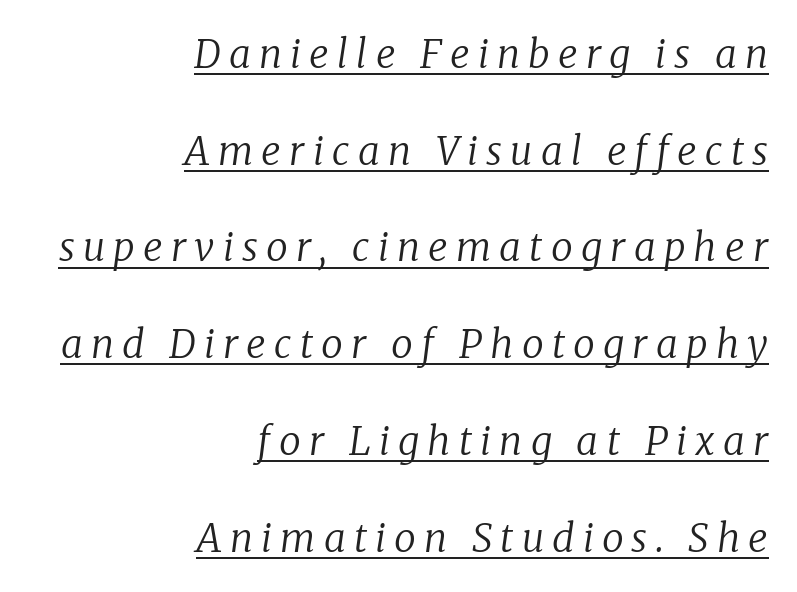
Q: Is the text bold? A: No.
Q: Is the text italic (slanted)? A: Yes, it leans right by about 8 degrees.
Q: Is the typeface a serif or a sans-serif typeface? A: Serif.
Q: Is the text underlined? A: Yes.
Q: How is the paragraph aligned? A: Right-aligned.
Q: Is the spacing between letters normal or unusually wide? A: Unusually wide.
Q: Is the spacing between lines tight, normal or loose? A: Loose.
Q: Width (condensed, normal, or wide)? A: Normal.
Q: Stroke contrast? A: Low.
Q: x-height? A: Medium.
Q: Monospaced? A: No.
